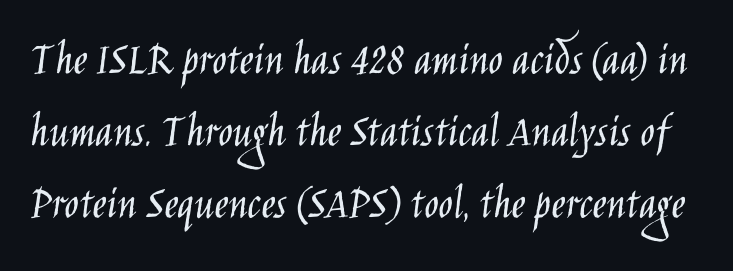
The block of text has a typical density, with ordinary space between rows. Stroke thickness stays within the range of a standard reading face or lighter. These lines keep a tight, regular rhythm from letter to letter. The gap between lines stays unmarked. Spacing verdict: proportional, widths tailored to each character.
